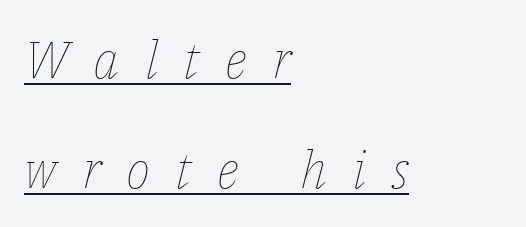
{"italic": "yes", "lean": "right", "slant_degrees": 14, "bold": "no", "weight": "thin", "width": "normal", "stroke_contrast": "low", "x_height": "medium", "monospaced": "no", "underline": "yes", "align": "left", "line_spacing": "loose", "line_spacing_ratio": 2.11, "letter_spacing": "wide", "letter_spacing_em": 0.48, "glyph_px": 52}
